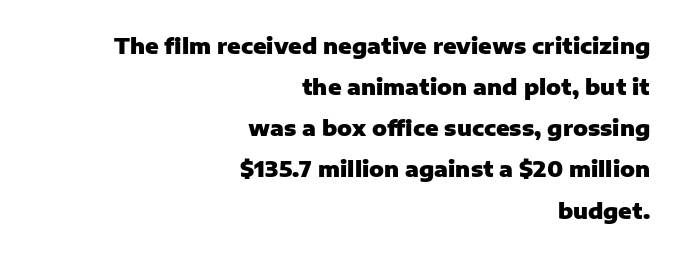
Q: Is the text bold? A: Yes.
Q: Is the text italic (slanted)? A: No, it is upright.
Q: Is the text underlined? A: No.
Q: How is the paragraph aligned? A: Right-aligned.
Q: Is the spacing between letters normal or unusually wide? A: Normal.
